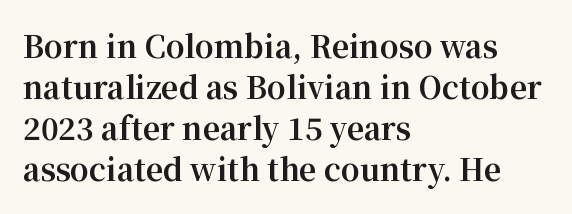
{"serif": "yes", "italic": "no", "bold": "yes", "weight": "bold", "width": "normal", "stroke_contrast": "medium", "x_height": "medium", "monospaced": "no", "underline": "no", "align": "left", "line_spacing": "normal", "line_spacing_ratio": 1.37, "letter_spacing": "normal", "letter_spacing_em": 0.0, "glyph_px": 30}
